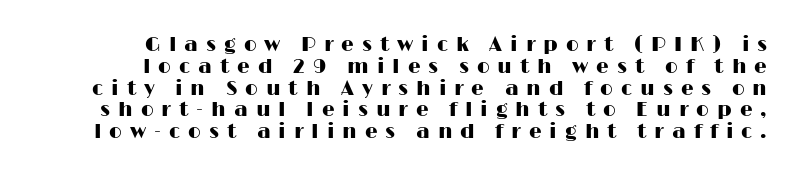
Nope, not italic — everything's standing straight. Spacing between characters has been opened up far beyond the box default. This sample trades vertical openness for compactness between lines. The strip under each line holds only bare page. The compositor pushed each line to the right boundary.
